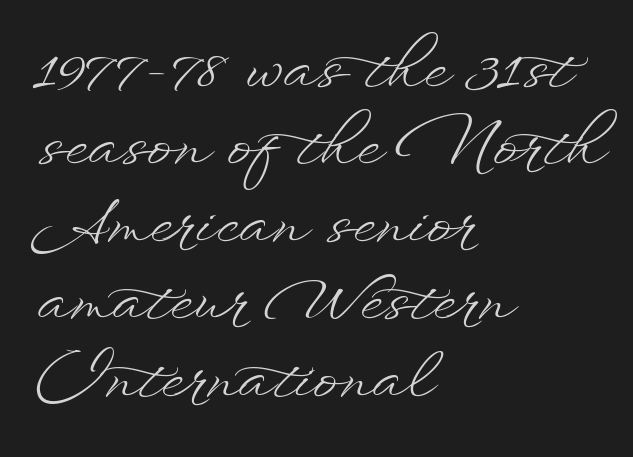
All the whitespace from short lines collects on the right. This sample keeps an unexceptional amount of space between lines. Weight: in the light-to-regular range. Clear beneath every line of the passage.
